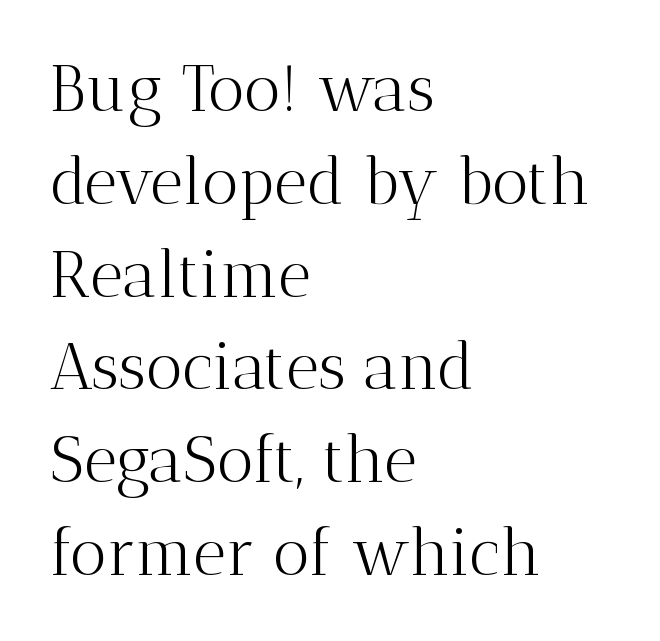
{"serif": "yes", "italic": "no", "bold": "no", "weight": "light", "width": "normal", "stroke_contrast": "medium", "x_height": "medium", "monospaced": "no", "underline": "no", "align": "left", "line_spacing": "normal", "line_spacing_ratio": 1.45, "letter_spacing": "normal", "letter_spacing_em": 0.0, "glyph_px": 64}
